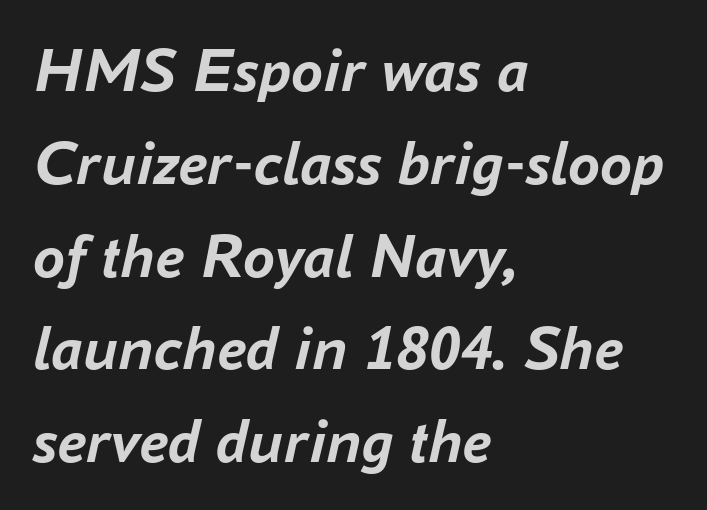
{"italic": "yes", "lean": "right", "slant_degrees": 16, "bold": "yes", "weight": "semibold", "width": "normal", "stroke_contrast": "low", "x_height": "medium", "monospaced": "no", "underline": "no", "align": "left", "line_spacing": "normal", "line_spacing_ratio": 1.45, "letter_spacing": "normal", "letter_spacing_em": 0.0, "glyph_px": 64}
